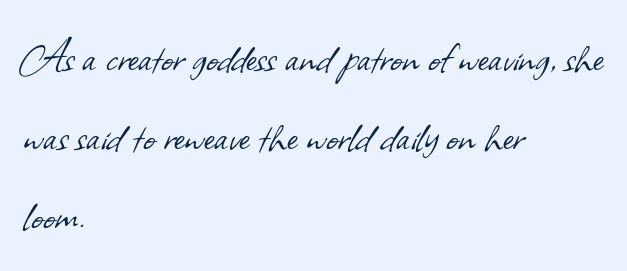
The rows are spaced the way most documents space them. Words float on clear page, feet unadorned. Proportional: the letters do not fall into vertical columns. Characters follow at the spacing the type designer built in. The strokes carry an ordinary text weight at most. Nope, no serifs anywhere on these letters.
